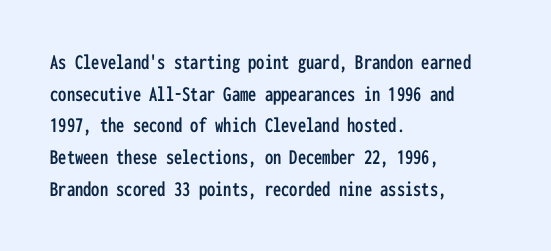
{"italic": "no", "underline": "no", "align": "left", "line_spacing": "normal", "line_spacing_ratio": 1.44, "letter_spacing": "normal", "letter_spacing_em": 0.0, "glyph_px": 22}
